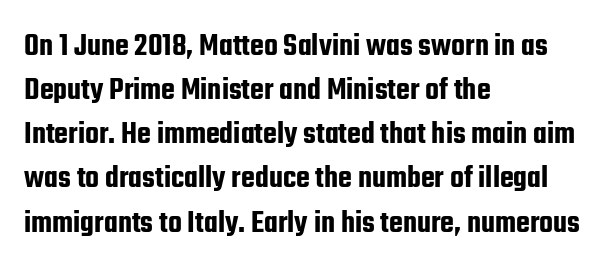
The image shows 32 px condensed sans-serif type, upright; set left-aligned, normal line spacing (1.38x), normal letter spacing, not underlined; low stroke contrast and a medium x-height.
